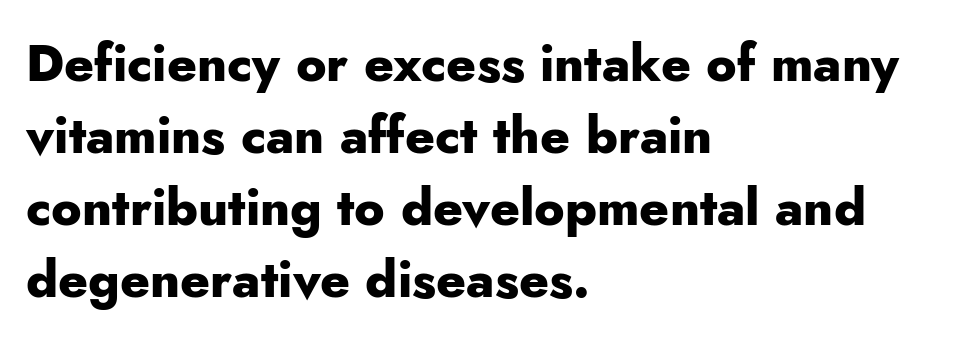
{"serif": "no", "italic": "no", "bold": "yes", "weight": "heavy", "width": "normal", "stroke_contrast": "low", "x_height": "small", "monospaced": "no", "underline": "no", "align": "left", "line_spacing": "normal", "line_spacing_ratio": 1.41, "letter_spacing": "normal", "letter_spacing_em": 0.0, "glyph_px": 51}
